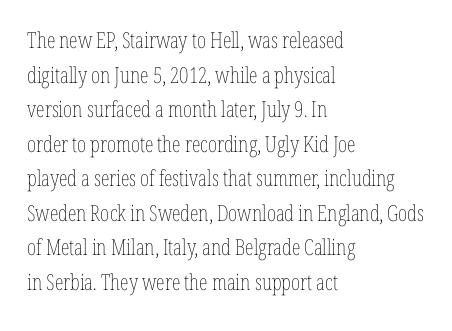
Which margin do the lines hug? The left one — the right edge is uneven. This is roman type, the default non-slanted kind. Summary of vertical rhythm: regular, with standard interline spacing. These glyphs show unthickened strokes, regular width or finer. The rendering keeps characters at their native spacing. The gap between lines stays unmarked.
